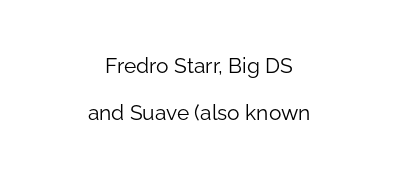
Q: Is the text bold? A: No.
Q: Is the text italic (slanted)? A: No, it is upright.
Q: Is the text underlined? A: No.
Q: How is the paragraph aligned? A: Centered.
Q: Is the spacing between letters normal or unusually wide? A: Normal.
Q: Is the spacing between lines tight, normal or loose? A: Loose.
